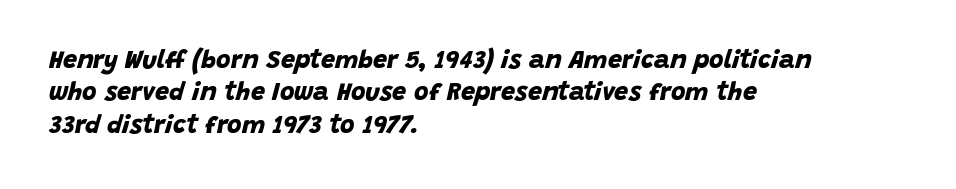
Q: Is the text bold? A: Yes.
Q: Is the text underlined? A: No.
Q: How is the paragraph aligned? A: Left-aligned.
Q: Is the spacing between letters normal or unusually wide? A: Normal.
Q: Is the spacing between lines tight, normal or loose? A: Normal.
